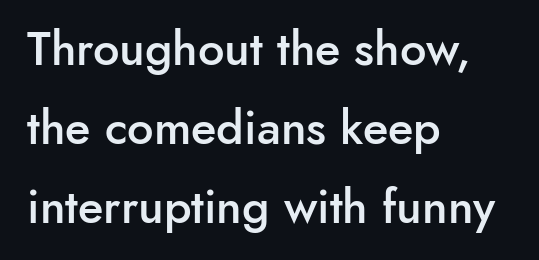
The image shows 47 px semibold sans-serif type, upright; set left-aligned, normal line spacing (1.68x), normal letter spacing, not underlined; low stroke contrast and a small x-height.
